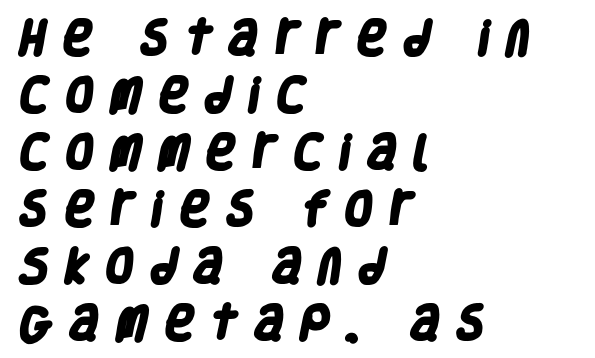
Q: Is the text bold? A: Yes.
Q: Is the typeface a serif or a sans-serif typeface? A: Sans-serif.
Q: Is the text underlined? A: No.
Q: How is the paragraph aligned? A: Left-aligned.
Q: Is the spacing between letters normal or unusually wide? A: Unusually wide.
Q: Is the spacing between lines tight, normal or loose? A: Normal.
Q: Width (condensed, normal, or wide)? A: Condensed.
Q: Stroke contrast? A: Low.
Q: x-height? A: Large.
Q: Monospaced? A: No.
